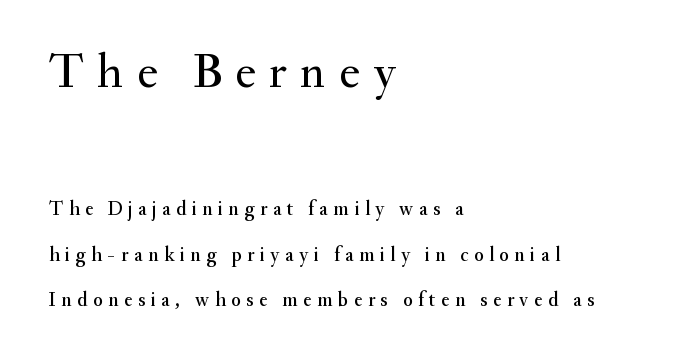
Q: Is the text italic (slanted)? A: No, it is upright.
Q: Is the typeface a serif or a sans-serif typeface? A: Serif.
Q: Is the text underlined? A: No.
Q: How is the paragraph aligned? A: Left-aligned.
Q: Is the spacing between letters normal or unusually wide? A: Unusually wide.
Q: Is the spacing between lines tight, normal or loose? A: Loose.
Q: Which block of text is set in a larger size, the first (top) or the second (bottom)? A: The first (top) one.
Q: Width (condensed, normal, or wide)? A: Normal.
Q: Stroke contrast? A: Medium.
Q: x-height? A: Small.
Q: Monospaced? A: No.
